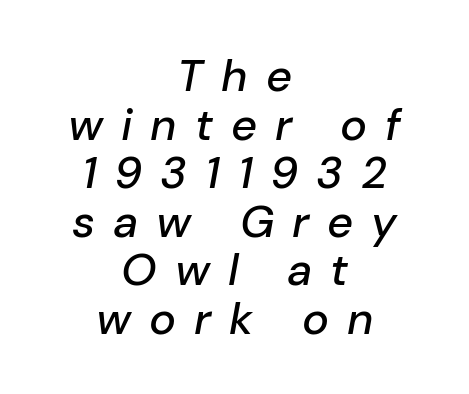
Clear beneath every line of the passage. This block would grow much taller if given ordinary leading; it's compressed now. Tracking value appears strongly positive — letters spread wide. Emphasis-style slanted type is in use.
